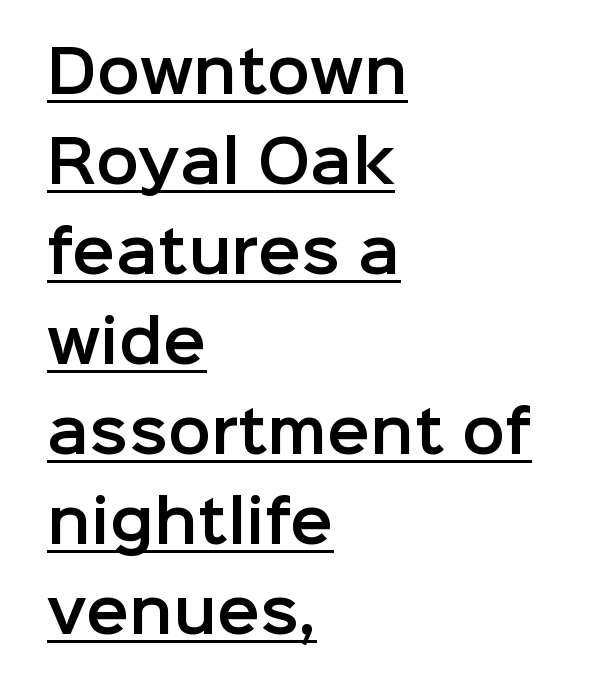
Q: Is the text italic (slanted)? A: No, it is upright.
Q: Is the typeface a serif or a sans-serif typeface? A: Sans-serif.
Q: Is the text underlined? A: Yes.
Q: How is the paragraph aligned? A: Left-aligned.
Q: Is the spacing between letters normal or unusually wide? A: Normal.
Q: Is the spacing between lines tight, normal or loose? A: Normal.
Q: Width (condensed, normal, or wide)? A: Normal.
Q: Stroke contrast? A: Low.
Q: x-height? A: Medium.
Q: Monospaced? A: No.
